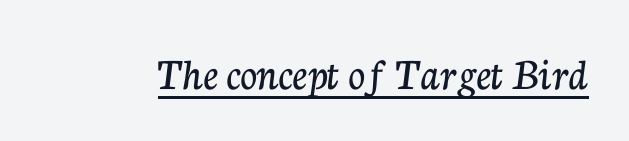
A serif font was chosen for this passage. Looks like regular typesetting: each glyph gets only the width it needs. Honestly, the underline is the first thing you notice here. The tracking reads as untouched default to a designer's eye.
